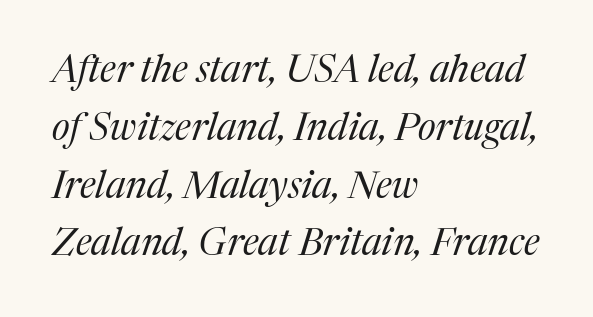
{"serif": "yes", "italic": "yes", "lean": "right", "slant_degrees": 17, "bold": "no", "weight": "regular", "width": "normal", "stroke_contrast": "medium", "x_height": "medium", "monospaced": "no", "underline": "no", "align": "left", "line_spacing": "normal", "line_spacing_ratio": 1.52, "letter_spacing": "normal", "letter_spacing_em": 0.0, "glyph_px": 38}
